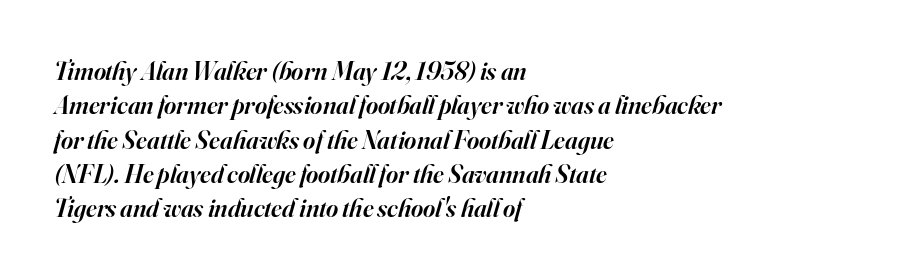
Q: Is the text bold? A: Semi-bold.
Q: Is the text italic (slanted)? A: Yes, it leans right by about 16 degrees.
Q: Is the text underlined? A: No.
Q: How is the paragraph aligned? A: Left-aligned.
Q: Is the spacing between letters normal or unusually wide? A: Normal.
Q: Is the spacing between lines tight, normal or loose? A: Normal.
